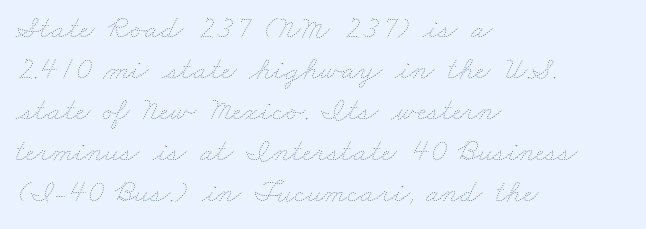
The image shows 32 px thin, wide type; set left-aligned, normal line spacing (1.28x), normal letter spacing, not underlined; low stroke contrast and a small x-height.
